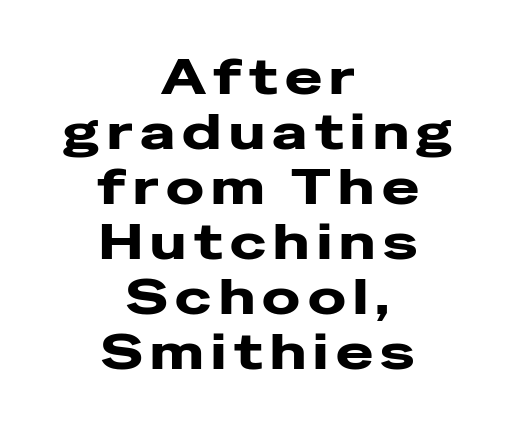
{"serif": "no", "italic": "no", "bold": "yes", "weight": "heavy", "width": "wide", "stroke_contrast": "low", "x_height": "medium", "monospaced": "no", "underline": "no", "align": "center", "line_spacing": "tight", "line_spacing_ratio": 1.1, "glyph_px": 50}
